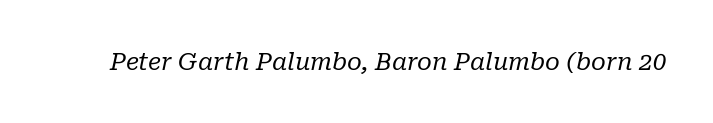
{"italic": "yes", "lean": "right", "slant_degrees": 10, "bold": "no", "underline": "no", "letter_spacing": "normal", "letter_spacing_em": 0.0, "glyph_px": 24}
